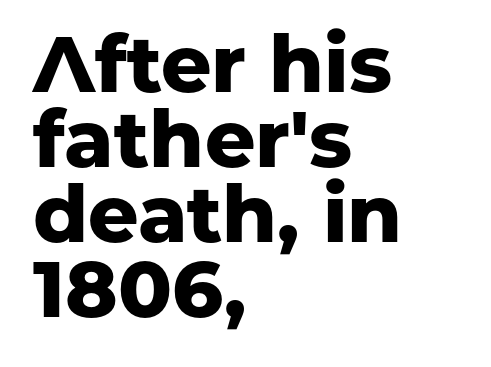
Q: Is the text bold? A: Yes.
Q: Is the text italic (slanted)? A: No, it is upright.
Q: Is the typeface a serif or a sans-serif typeface? A: Sans-serif.
Q: Is the text underlined? A: No.
Q: How is the paragraph aligned? A: Left-aligned.
Q: Is the spacing between letters normal or unusually wide? A: Normal.
Q: Is the spacing between lines tight, normal or loose? A: Tight.
Q: Width (condensed, normal, or wide)? A: Normal.
Q: Stroke contrast? A: Low.
Q: x-height? A: Medium.
Q: Monospaced? A: No.
